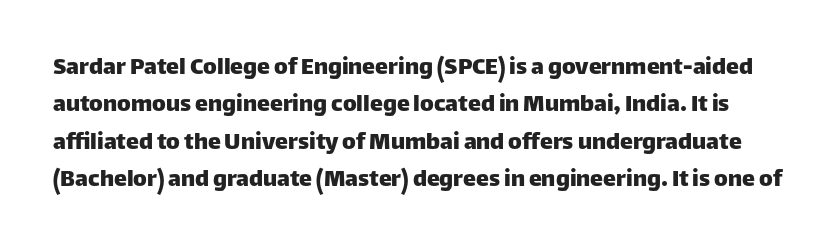
Q: Is the text italic (slanted)? A: No, it is upright.
Q: Is the text underlined? A: No.
Q: Is the spacing between letters normal or unusually wide? A: Normal.
Q: Is the spacing between lines tight, normal or loose? A: Normal.
